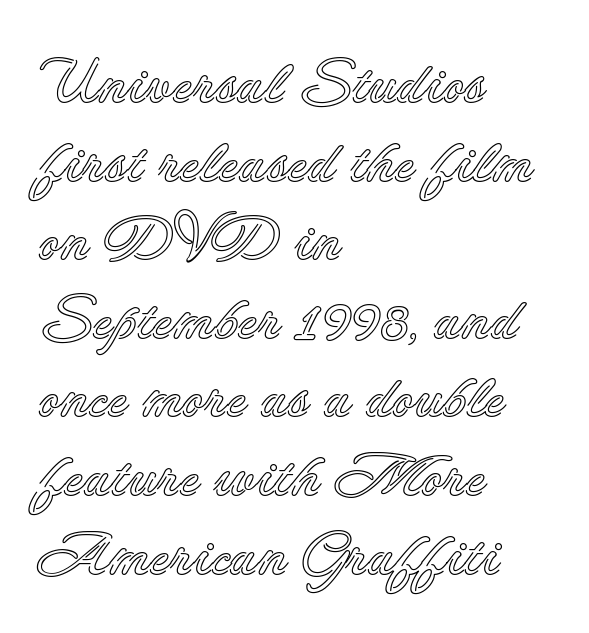
Q: Is the text italic (slanted)? A: Yes.
Q: Is the text underlined? A: No.
Q: How is the paragraph aligned? A: Left-aligned.
Q: Is the spacing between letters normal or unusually wide? A: Normal.
Q: Is the spacing between lines tight, normal or loose? A: Normal.
Q: Width (condensed, normal, or wide)? A: Normal.
Q: x-height? A: Small.
Q: Monospaced? A: No.
